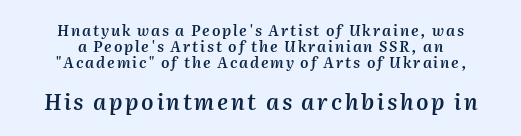
The font's italic variant was chosen for this text. Notice the strokes are somewhat thickened but not fully heavy: this is a semibold. Any mark beneath the type? The region is blank. Leftover space on each line is divided equally before and after the words. Leading: reduced. Whoever set this made the second block the dominant, larger element.
